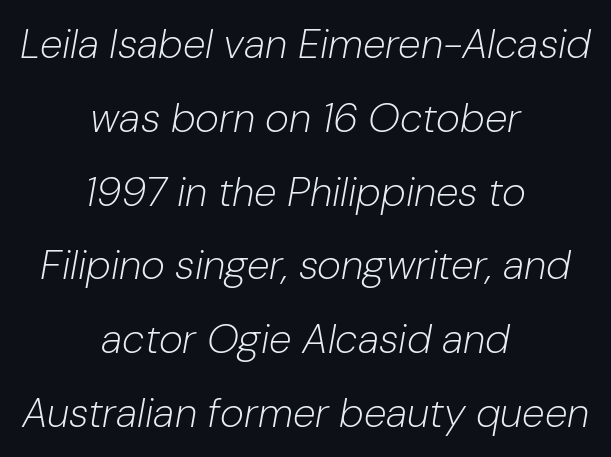
Q: Is the text bold? A: No.
Q: Is the text italic (slanted)? A: Yes, it leans right by about 10 degrees.
Q: Is the text underlined? A: No.
Q: How is the paragraph aligned? A: Centered.
Q: Is the spacing between letters normal or unusually wide? A: Normal.
Q: Width (condensed, normal, or wide)? A: Normal.
Q: Stroke contrast? A: Low.
Q: x-height? A: Medium.
Q: Monospaced? A: No.
